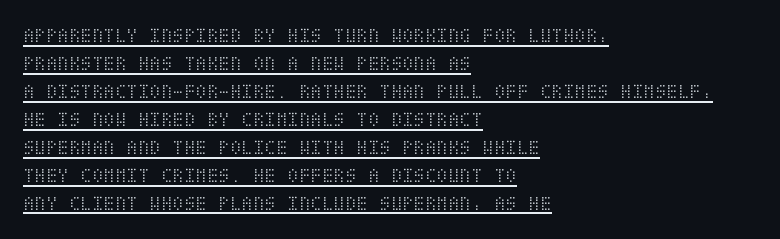
{"italic": "no", "bold": "no", "underline": "yes", "align": "left", "line_spacing": "normal", "line_spacing_ratio": 1.33, "letter_spacing": "normal", "letter_spacing_em": 0.0, "glyph_px": 21}
